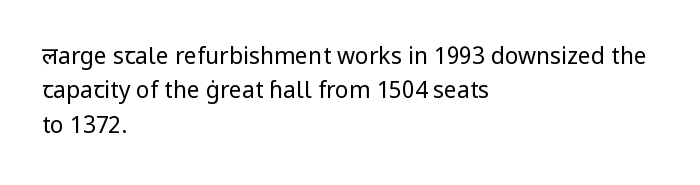
{"italic": "no", "bold": "no", "underline": "no", "align": "left", "line_spacing": "normal", "line_spacing_ratio": 1.5, "letter_spacing": "normal", "letter_spacing_em": 0.0, "glyph_px": 23}
